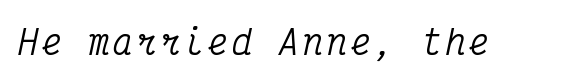
{"serif": "yes", "italic": "yes", "lean": "right", "slant_degrees": 12, "width": "condensed", "stroke_contrast": "medium", "x_height": "medium", "monospaced": "yes", "underline": "no", "glyph_px": 33}
